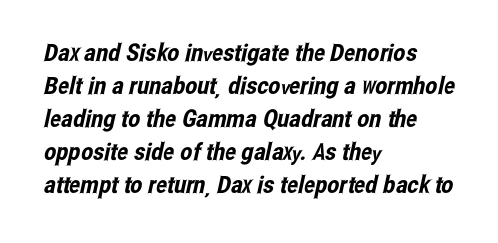
The image shows 24 px text type; set left-aligned, normal line spacing (1.38x), normal letter spacing, not underlined.
